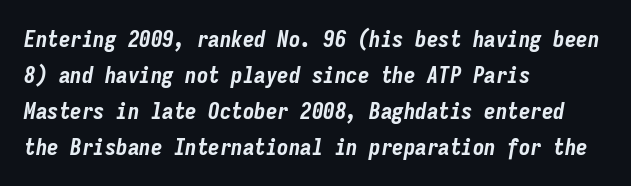
The image shows 23 px bold type, italic (leaning right); set left-aligned, normal line spacing (1.56x), normal letter spacing, not underlined.
